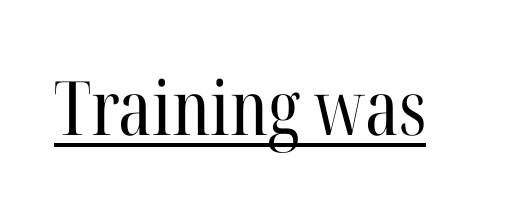
Is the type heavy? It reads as light-to-regular instead. The passage shown is typed in a proportional face where columns would drift. Decoration check: the copy is underlined. Posture: vertical. The type is set solid horizontally, with unmodified tracking. Classification — serif.
